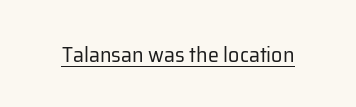
Does a line run under the words? Yes, clearly. Each word holds together tightly as a unit, with standard inter-letter gaps. When letters stand straight like this, we call the style roman or upright. Compared with a typical body face, this is equally light or lighter still.
